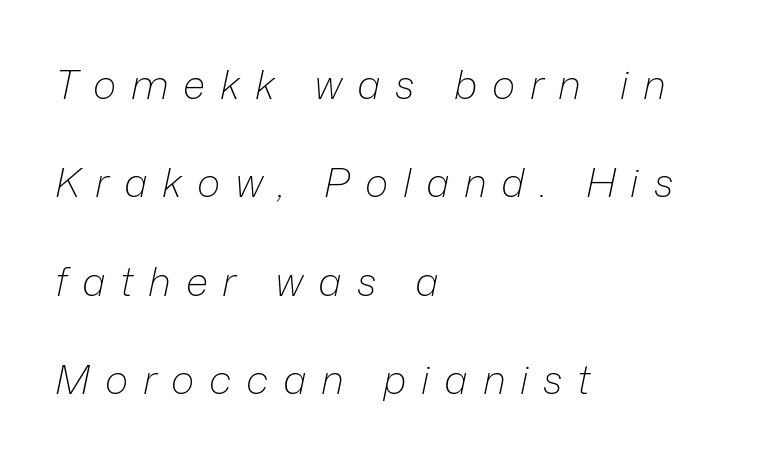
The image shows 40 px light type, italic (leaning right); set left-aligned, loose line spacing (2.46x), unusually wide letter spacing (+0.37 em), not underlined; low stroke contrast and a medium x-height.
